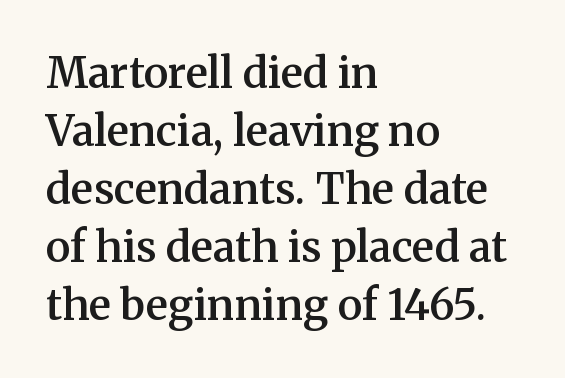
{"serif": "yes", "italic": "no", "bold": "semi", "weight": "semibold", "width": "normal", "stroke_contrast": "medium", "x_height": "medium", "monospaced": "no", "underline": "no", "align": "left", "line_spacing": "normal", "line_spacing_ratio": 1.38, "letter_spacing": "normal", "letter_spacing_em": 0.0, "glyph_px": 42}
